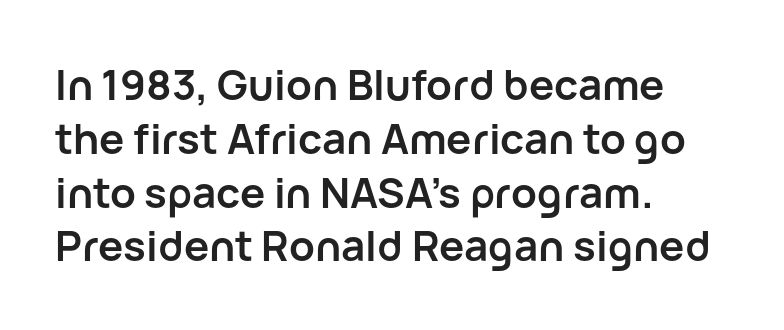
{"serif": "no", "italic": "no", "bold": "yes", "weight": "semibold", "width": "normal", "stroke_contrast": "low", "x_height": "medium", "monospaced": "no", "underline": "no", "align": "left", "line_spacing": "normal", "line_spacing_ratio": 1.28, "letter_spacing": "normal", "letter_spacing_em": 0.0, "glyph_px": 42}
